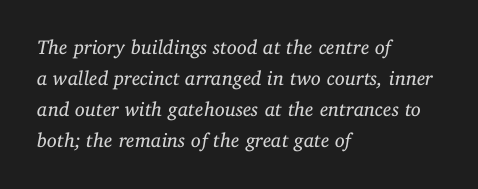
{"italic": "yes", "lean": "right", "slant_degrees": 11, "bold": "no", "underline": "no", "align": "left", "line_spacing": "normal", "line_spacing_ratio": 1.55, "letter_spacing": "normal", "letter_spacing_em": 0.0, "glyph_px": 20}
